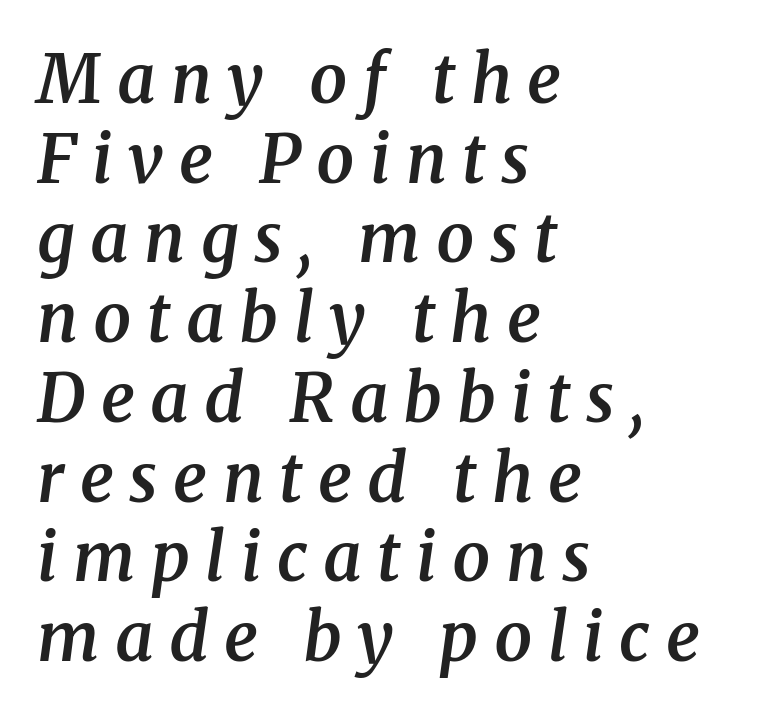
Students, note that the glyphs here are deliberately spaced far apart. Check where the strokes stop: tiny serifs finish them off. Style check: oblique. The rendering uses a semibold face; strokes are thickened but not to full bold. Spacing verdict: proportional, widths tailored to each character.
